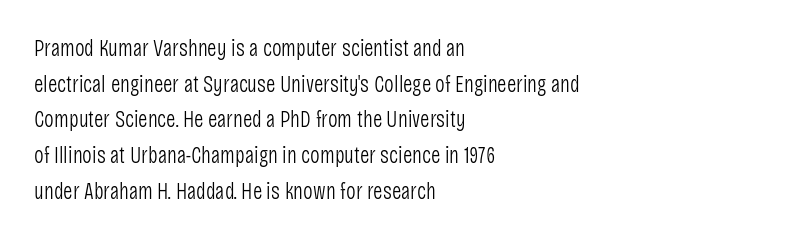
{"italic": "no", "bold": "no", "underline": "no", "align": "left", "line_spacing": "normal", "line_spacing_ratio": 1.55, "letter_spacing": "normal", "letter_spacing_em": 0.0, "glyph_px": 23}
